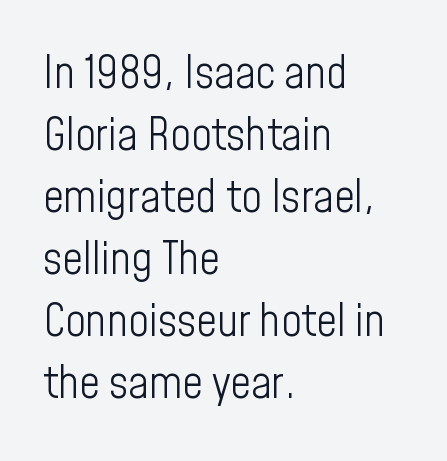
The image shows 45 px light, condensed sans-serif type, upright; set left-aligned, normal line spacing (1.38x), normal letter spacing, not underlined; low stroke contrast and a medium x-height.
